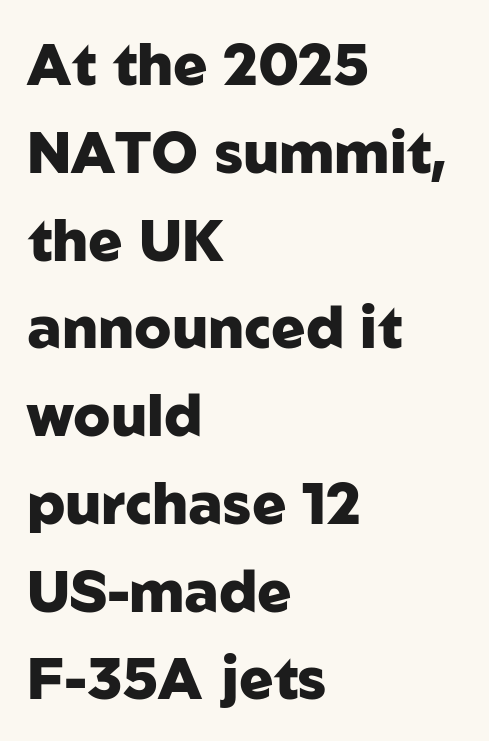
Characters remain perfectly vertical along every line. The type is set solid horizontally, with unmodified tracking. The setting favours the left margin, as ordinary paragraphs usually do. This rendering employs a face without finishing strokes, i.e., a sans-serif. Lines of text with bare space underneath.
